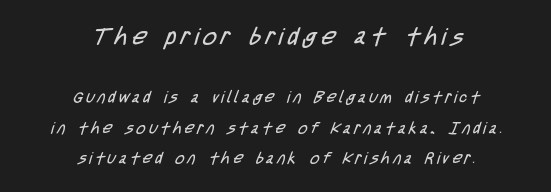
Q: Is the text bold? A: No.
Q: Is the text underlined? A: No.
Q: How is the paragraph aligned? A: Centered.
Q: Is the spacing between lines tight, normal or loose? A: Loose.
Q: Which block of text is set in a larger size, the first (top) or the second (bottom)? A: The first (top) one.
